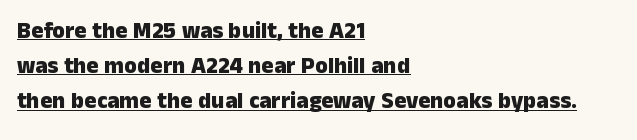
Each line of the rendering has a horizontal stroke beneath the glyphs. The leading is moderate, giving the passage an even texture. Short note: letters normally spaced. Italic? Not at all — the glyphs are vertical. A full-strength bold gives these letters their thick strokes. Which margin do the lines hug? The left one — the right edge is uneven.
